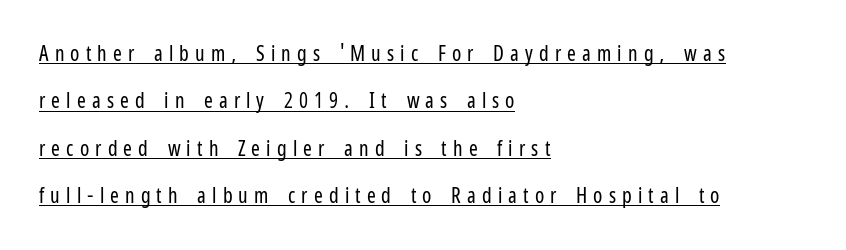
{"italic": "no", "bold": "no", "underline": "yes", "align": "left", "line_spacing": "loose", "line_spacing_ratio": 2.26, "letter_spacing": "wide", "letter_spacing_em": 0.29, "glyph_px": 21}
